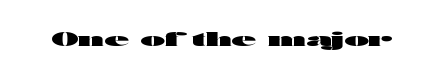
The image shows 20 px bold type, upright; set normal letter spacing, not underlined.
